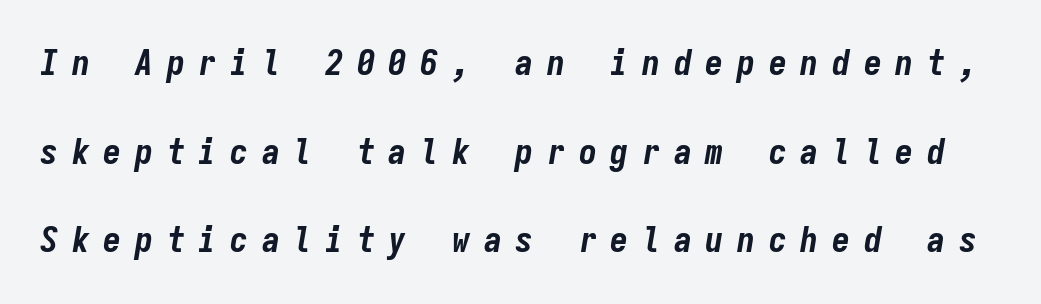
Does the leading feel generous? Absolutely, it's lavish. You could only call the tracking loose — the letters float apart. The axis of the letterforms is tilted away from vertical. Compared with an ordinary text face, these strokes are far heavier — a full bold. Is this a fixed-width face? Yes — each glyph sits in an identical cell. Lines of text with bare space underneath.
